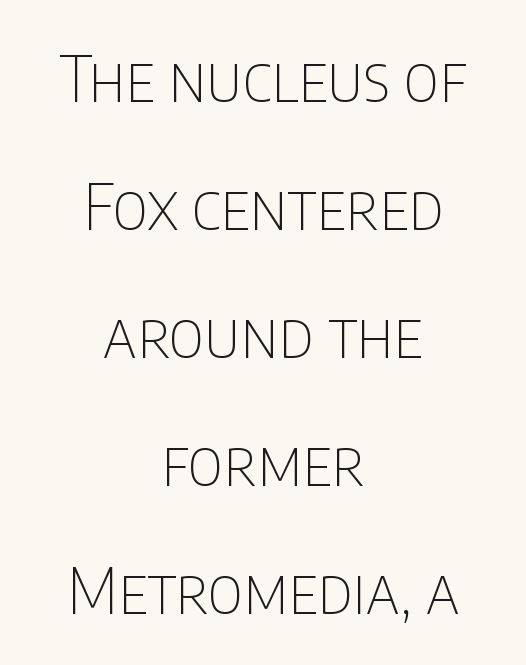
Q: Is the text bold? A: No.
Q: Is the text italic (slanted)? A: No, it is upright.
Q: Is the typeface a serif or a sans-serif typeface? A: Sans-serif.
Q: Is the text underlined? A: No.
Q: How is the paragraph aligned? A: Centered.
Q: Is the spacing between letters normal or unusually wide? A: Normal.
Q: Is the spacing between lines tight, normal or loose? A: Loose.
Q: Width (condensed, normal, or wide)? A: Condensed.
Q: Stroke contrast? A: Low.
Q: x-height? A: Large.
Q: Monospaced? A: No.
